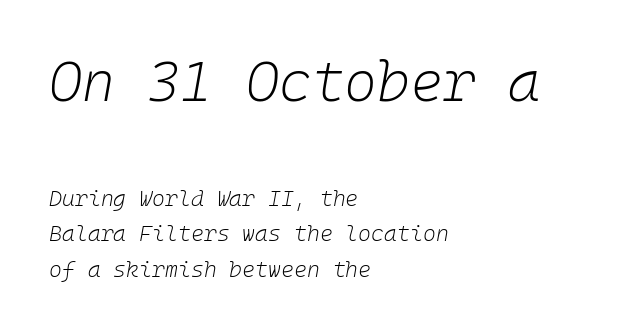
The passage shown stacks its lines at a standard gap. Plain, unruled lines of type. Horizontally, the lines are justified to the leading edge only. The initial chunk of copy outweighs the following chunk in type size. When letters slant like this, we call the style italic.
